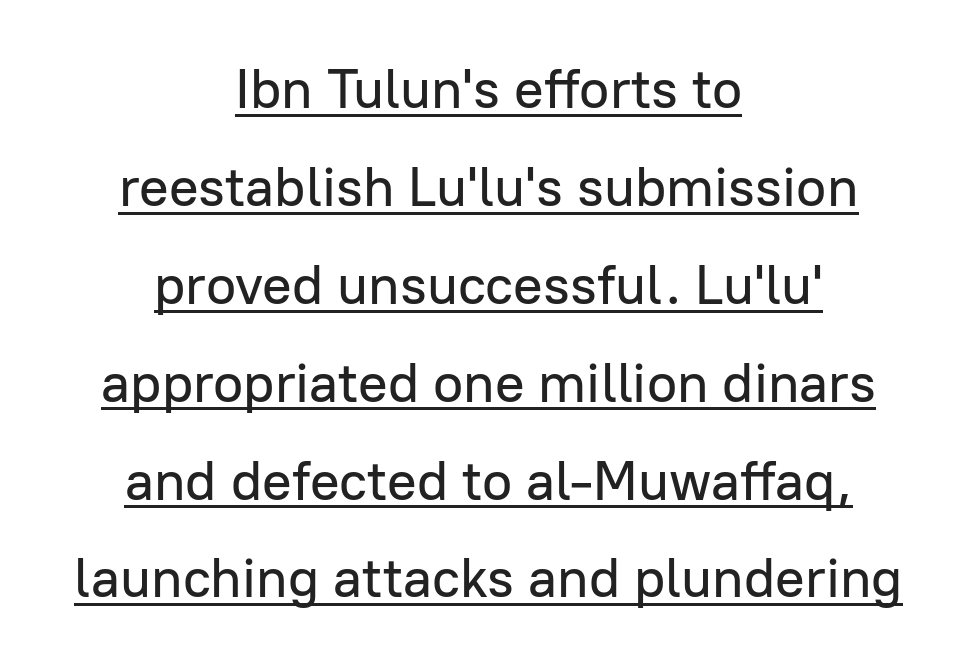
Q: Is the text italic (slanted)? A: No, it is upright.
Q: Is the typeface a serif or a sans-serif typeface? A: Sans-serif.
Q: Is the text underlined? A: Yes.
Q: How is the paragraph aligned? A: Centered.
Q: Is the spacing between letters normal or unusually wide? A: Normal.
Q: Width (condensed, normal, or wide)? A: Normal.
Q: Stroke contrast? A: Low.
Q: x-height? A: Medium.
Q: Monospaced? A: No.
